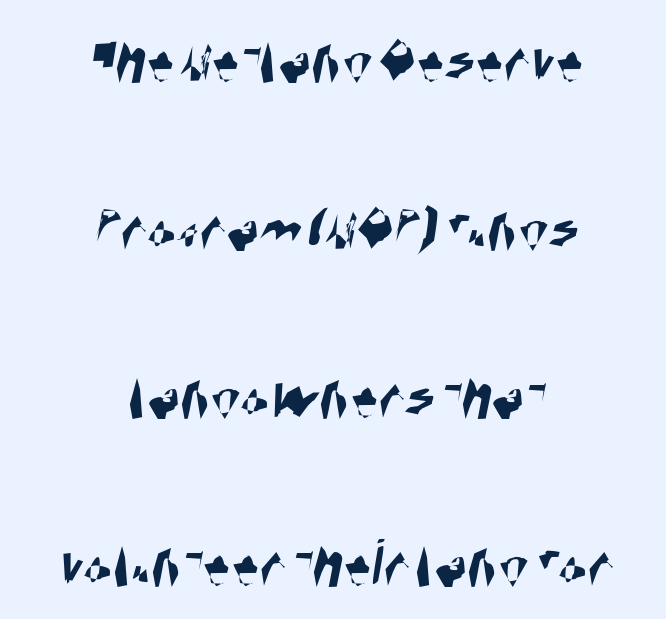
The image shows 68 px condensed sans-serif type; set centered, loose line spacing (2.47x), normal letter spacing, not underlined; high stroke contrast and a large x-height.
